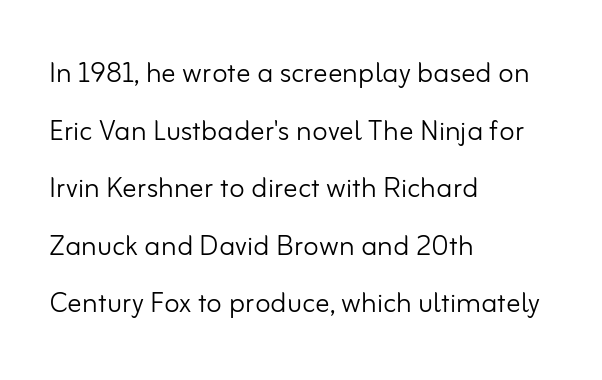
{"serif": "no", "italic": "no", "bold": "no", "weight": "light", "width": "normal", "stroke_contrast": "low", "x_height": "small", "monospaced": "no", "underline": "no", "align": "left", "line_spacing": "normal", "line_spacing_ratio": 1.6, "letter_spacing": "normal", "letter_spacing_em": 0.0, "glyph_px": 36}
